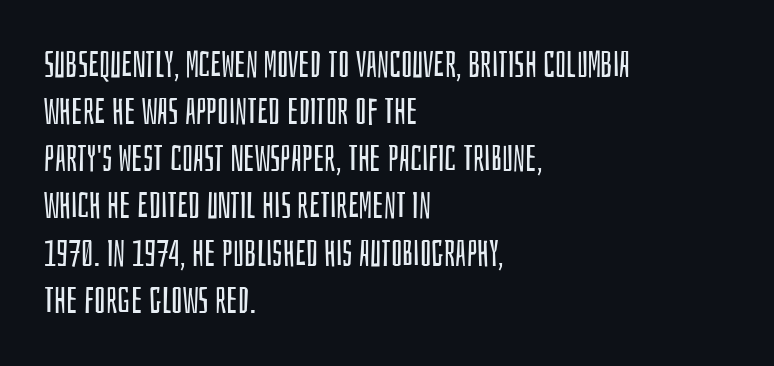
Q: Is the text bold? A: No.
Q: Is the text italic (slanted)? A: No, it is upright.
Q: Is the typeface a serif or a sans-serif typeface? A: Sans-serif.
Q: Is the text underlined? A: No.
Q: How is the paragraph aligned? A: Left-aligned.
Q: Is the spacing between letters normal or unusually wide? A: Normal.
Q: Is the spacing between lines tight, normal or loose? A: Normal.
Q: Width (condensed, normal, or wide)? A: Condensed.
Q: Stroke contrast? A: Low.
Q: x-height? A: Large.
Q: Monospaced? A: No.
